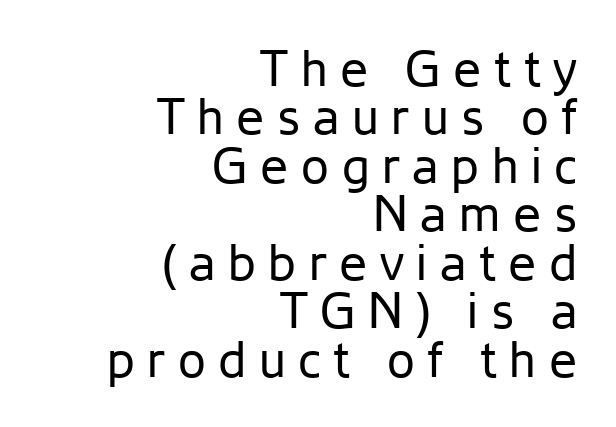
{"serif": "no", "italic": "no", "bold": "no", "weight": "regular", "width": "normal", "stroke_contrast": "low", "x_height": "medium", "monospaced": "no", "underline": "no", "align": "right", "line_spacing": "tight", "line_spacing_ratio": 0.97, "letter_spacing": "wide", "letter_spacing_em": 0.25, "glyph_px": 50}
